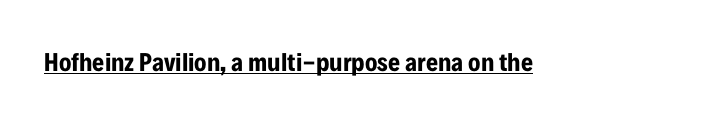
The image shows 26 px bold type, upright; set normal letter spacing, underlined.
